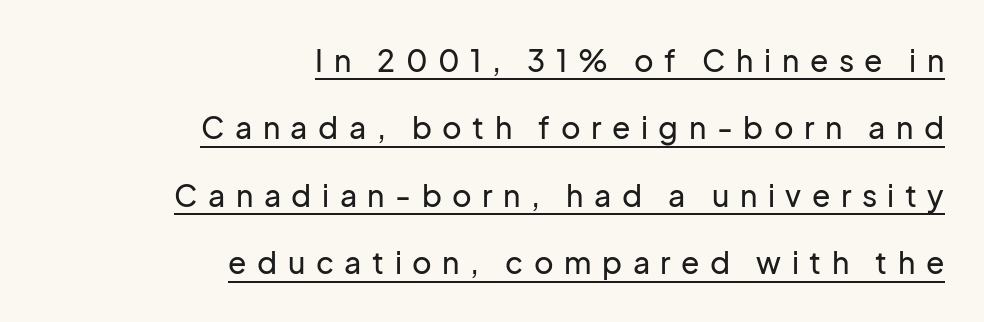
{"serif": "no", "italic": "no", "width": "normal", "stroke_contrast": "low", "x_height": "medium", "monospaced": "no", "underline": "yes", "align": "right", "line_spacing": "loose", "line_spacing_ratio": 2.25, "letter_spacing": "wide", "letter_spacing_em": 0.35, "glyph_px": 30}
